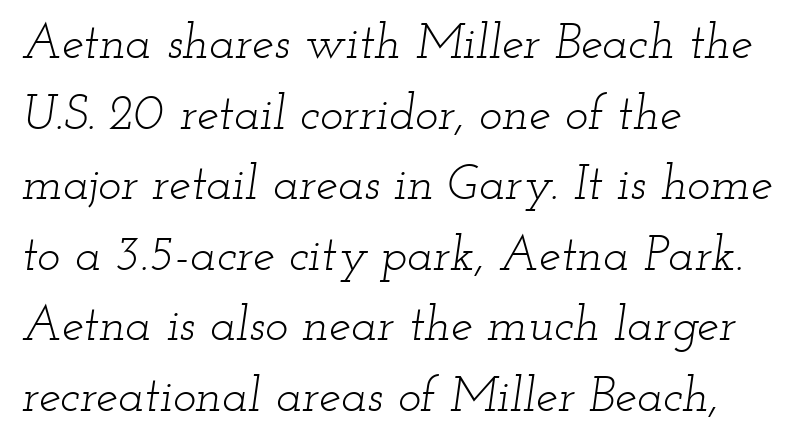
{"serif": "yes", "italic": "yes", "lean": "right", "slant_degrees": 12, "bold": "no", "weight": "light", "width": "wide", "stroke_contrast": "low", "x_height": "small", "monospaced": "no", "underline": "no", "align": "left", "line_spacing": "normal", "line_spacing_ratio": 1.44, "letter_spacing": "normal", "letter_spacing_em": 0.0, "glyph_px": 49}
